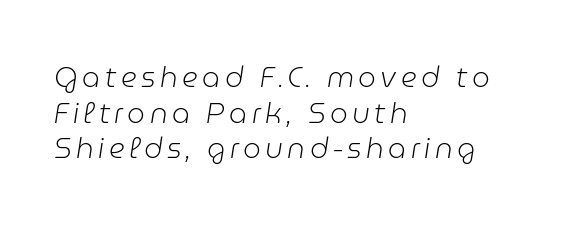
The image shows 28 px light type, italic (leaning right); set left-aligned, normal line spacing (1.27x), not underlined; low stroke contrast and a medium x-height.
